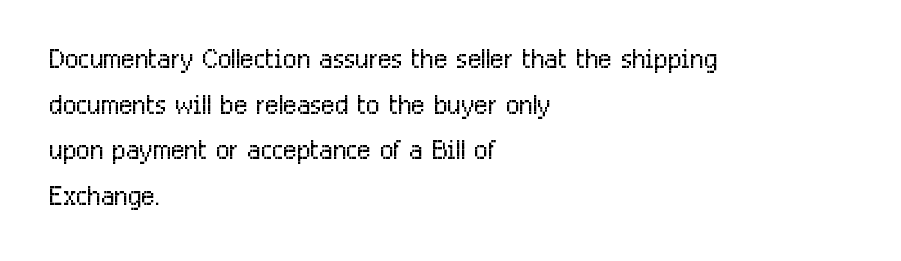
Weight class: somewhere from thin through regular. Line beginnings align vertically; line endings do not. Ascenders rise straight up at ninety degrees. Quick note: interline space is typical. The letters advance in unequal steps, a hallmark of proportional type. The strip under each line holds only bare page.
